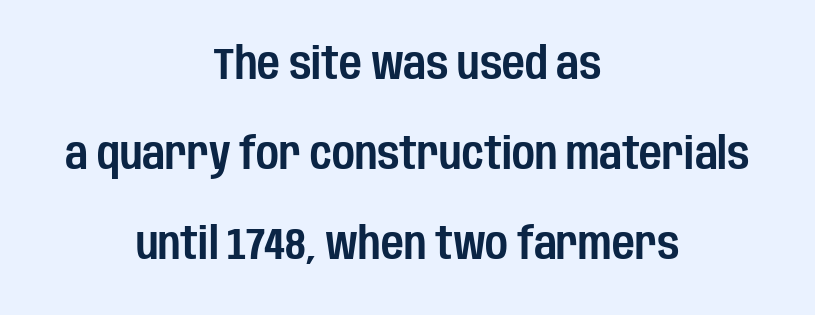
Q: Is the text italic (slanted)? A: No, it is upright.
Q: Is the typeface a serif or a sans-serif typeface? A: Sans-serif.
Q: Is the text underlined? A: No.
Q: How is the paragraph aligned? A: Centered.
Q: Is the spacing between letters normal or unusually wide? A: Normal.
Q: Is the spacing between lines tight, normal or loose? A: Loose.
Q: Width (condensed, normal, or wide)? A: Condensed.
Q: Stroke contrast? A: Low.
Q: x-height? A: Large.
Q: Monospaced? A: No.
